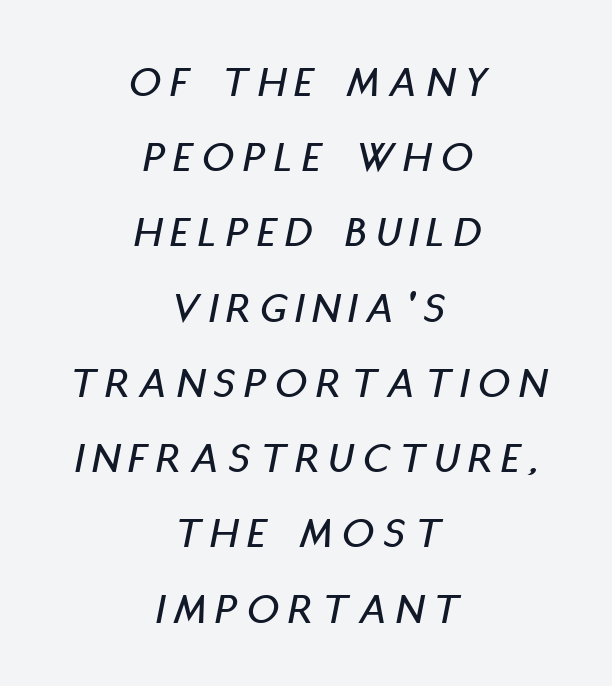
The image shows 44 px condensed type, italic (leaning right); set centered, line spacing 1.71x, unusually wide letter spacing (+0.23 em), not underlined; low stroke contrast and a large x-height.
